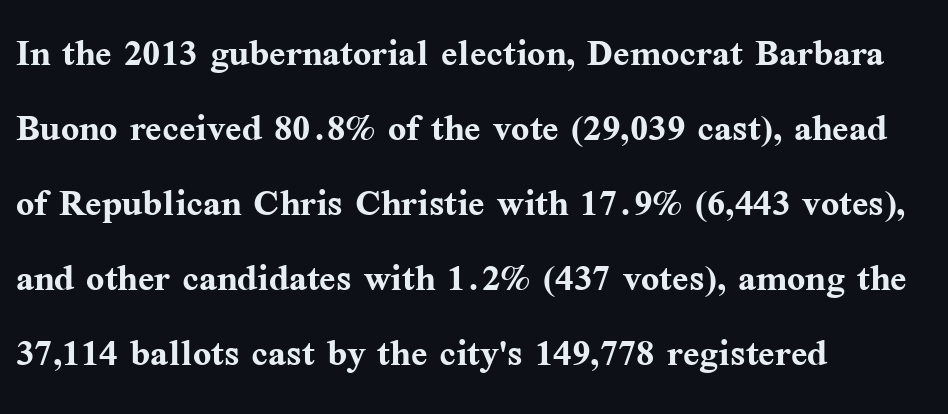
{"serif": "yes", "italic": "no", "bold": "yes", "weight": "semibold", "width": "normal", "stroke_contrast": "medium", "x_height": "medium", "monospaced": "no", "underline": "no", "align": "left", "line_spacing": "normal", "line_spacing_ratio": 1.56, "letter_spacing": "normal", "letter_spacing_em": 0.0, "glyph_px": 48}
